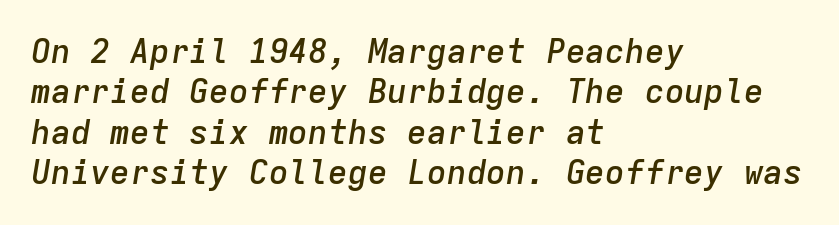
Q: Is the text bold? A: Semi-bold.
Q: Is the text italic (slanted)? A: Yes, it leans right by about 9 degrees.
Q: Is the text underlined? A: No.
Q: How is the paragraph aligned? A: Left-aligned.
Q: Is the spacing between letters normal or unusually wide? A: Normal.
Q: Width (condensed, normal, or wide)? A: Normal.
Q: Stroke contrast? A: Low.
Q: x-height? A: Medium.
Q: Monospaced? A: Yes.
